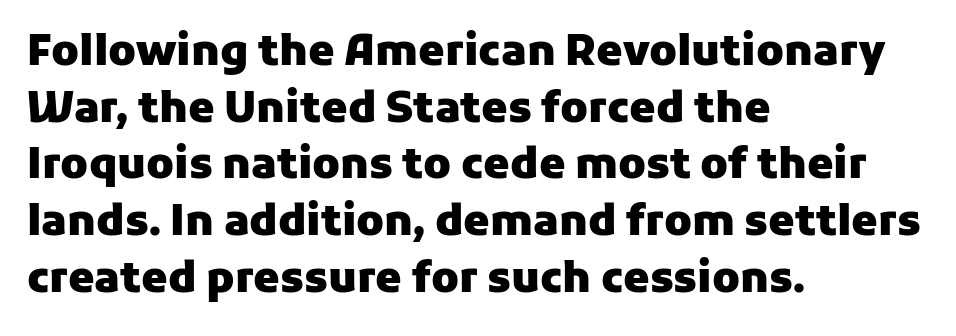
{"serif": "no", "italic": "no", "bold": "yes", "weight": "heavy", "width": "normal", "stroke_contrast": "low", "x_height": "medium", "monospaced": "no", "underline": "no", "align": "left", "line_spacing": "normal", "line_spacing_ratio": 1.35, "letter_spacing": "normal", "letter_spacing_em": 0.0, "glyph_px": 42}
